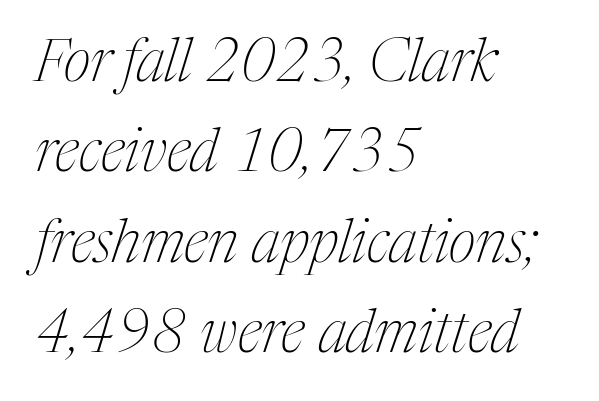
Q: Is the text bold? A: No.
Q: Is the text italic (slanted)? A: Yes, it leans right by about 17 degrees.
Q: Is the typeface a serif or a sans-serif typeface? A: Serif.
Q: Is the text underlined? A: No.
Q: How is the paragraph aligned? A: Left-aligned.
Q: Is the spacing between letters normal or unusually wide? A: Normal.
Q: Is the spacing between lines tight, normal or loose? A: Normal.
Q: Width (condensed, normal, or wide)? A: Condensed.
Q: Stroke contrast? A: Medium.
Q: x-height? A: Medium.
Q: Monospaced? A: No.
